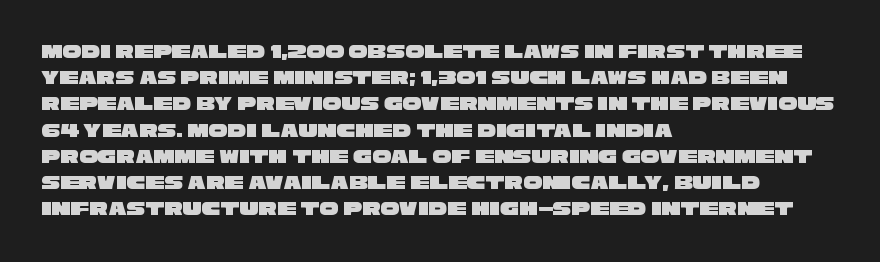
{"underline": "no", "align": "left", "line_spacing": "normal", "line_spacing_ratio": 1.25, "letter_spacing": "normal", "letter_spacing_em": 0.0, "glyph_px": 21}
